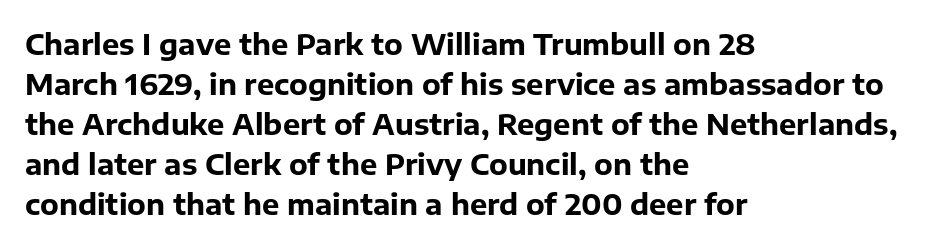
The image shows 29 px bold sans-serif type, upright; set left-aligned, normal line spacing (1.38x), normal letter spacing, not underlined; low stroke contrast and a medium x-height.
